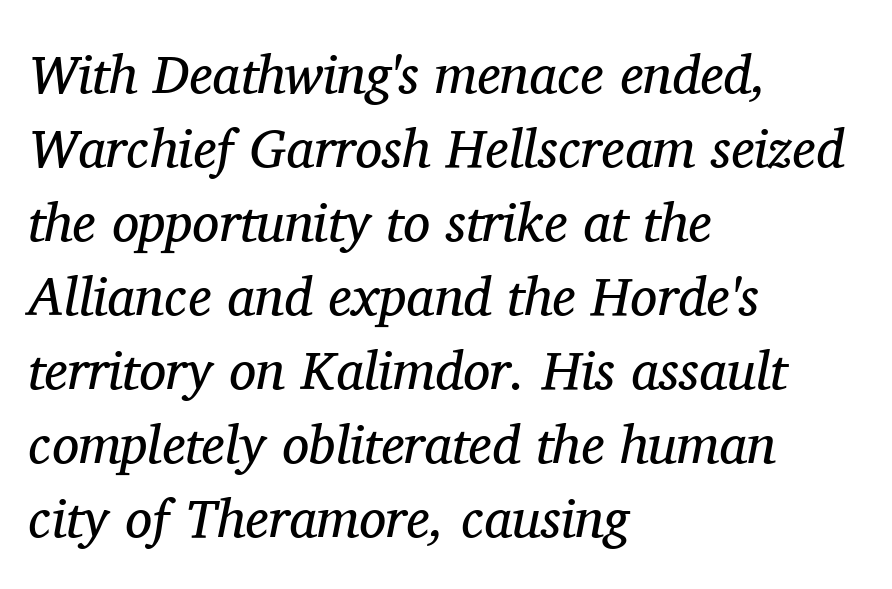
{"serif": "yes", "italic": "yes", "lean": "right", "slant_degrees": 11, "bold": "no", "weight": "regular", "width": "normal", "stroke_contrast": "medium", "x_height": "medium", "monospaced": "no", "underline": "no", "align": "left", "line_spacing": "normal", "line_spacing_ratio": 1.37, "letter_spacing": "normal", "letter_spacing_em": 0.0, "glyph_px": 54}
